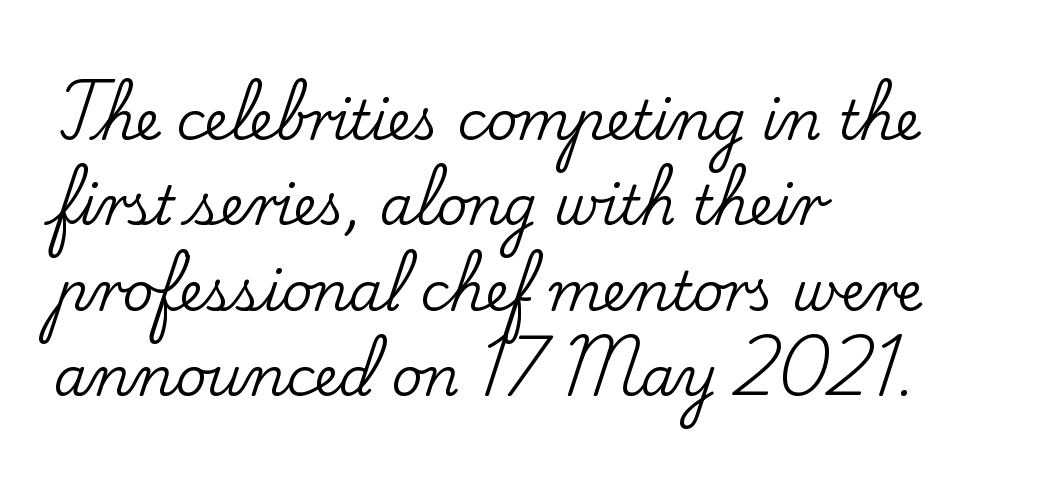
{"serif": "yes", "width": "normal", "stroke_contrast": "low", "x_height": "small", "monospaced": "no", "underline": "no", "align": "left", "line_spacing": "normal", "line_spacing_ratio": 1.58, "letter_spacing": "normal", "letter_spacing_em": 0.0, "glyph_px": 54}
